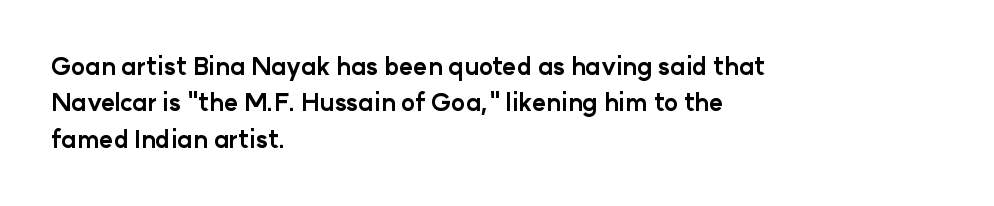
The image shows 24 px bold type, upright; set left-aligned, normal line spacing (1.52x), normal letter spacing, not underlined.
